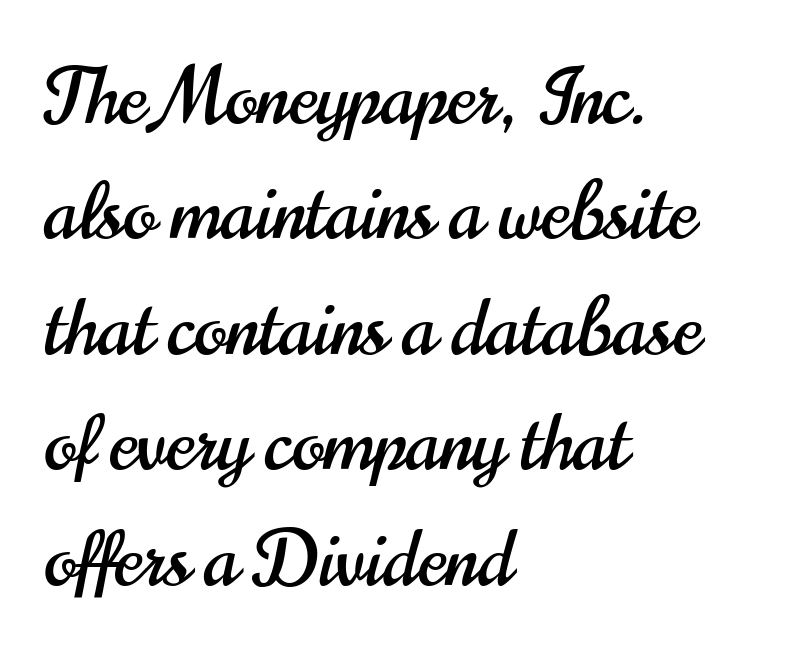
The image shows 77 px condensed sans-serif type; set left-aligned, normal line spacing (1.5x), normal letter spacing, not underlined; high stroke contrast and a small x-height.
